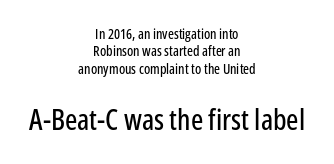
The axis of the letterforms is exactly vertical. Each letter keeps its own natural width here, so spacing adapts to shape. Bare-footed words on every line. A sans-serif font was chosen for this passage. The letters sit at their default tracking, neither squeezed nor spread. The composition opens small and finishes big.
